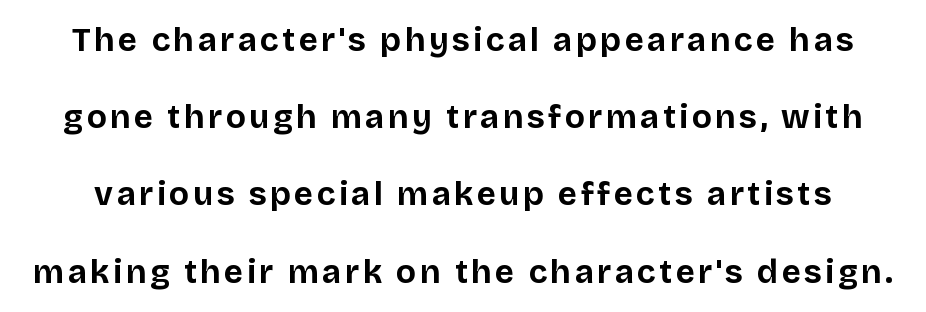
{"serif": "no", "italic": "no", "bold": "yes", "weight": "bold", "width": "normal", "stroke_contrast": "low", "x_height": "large", "monospaced": "no", "underline": "no", "line_spacing": "loose", "line_spacing_ratio": 2.34, "glyph_px": 33}
